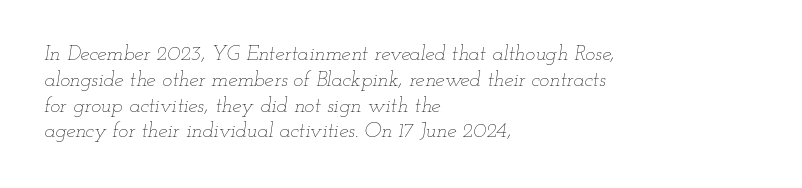
The image shows 21 px text type, italic (leaning right); set left-aligned, line spacing 1.23x, normal letter spacing, not underlined.
